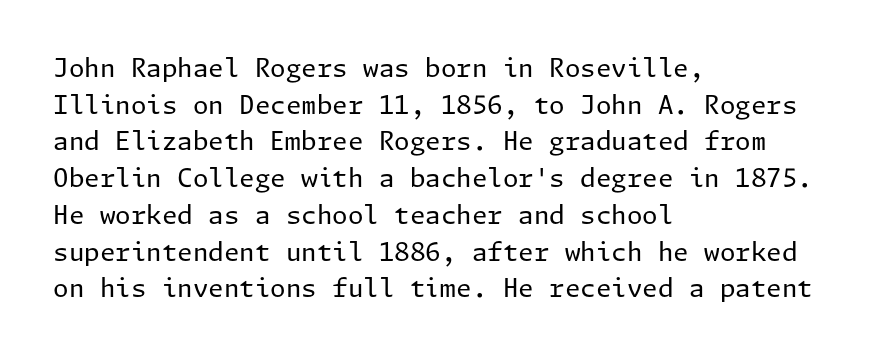
Weight: in the light-to-regular range. In CSS terms this would be text-align: left. The letters stand straight up with perfectly vertical stems. Each new line begins a customary step beneath the previous one. Characters follow at the spacing the type designer built in.
